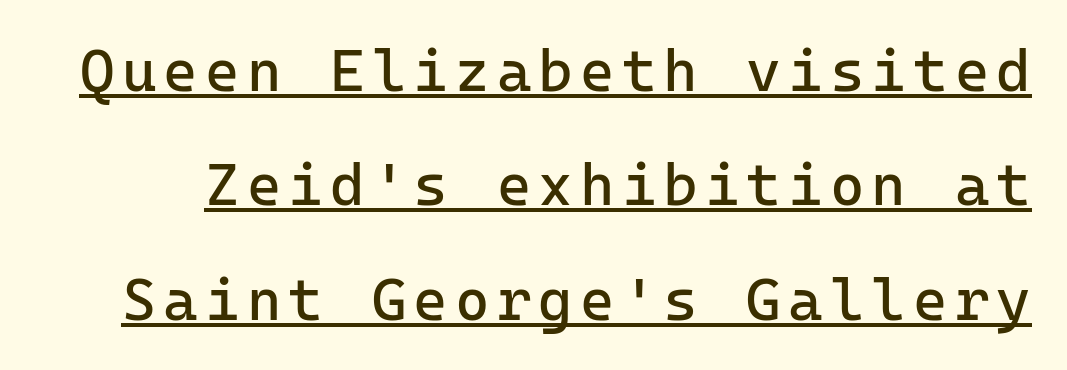
{"serif": "no", "italic": "no", "bold": "no", "weight": "regular", "width": "normal", "stroke_contrast": "low", "x_height": "medium", "monospaced": "yes", "underline": "yes", "line_spacing": "loose", "line_spacing_ratio": 1.94, "glyph_px": 59}
